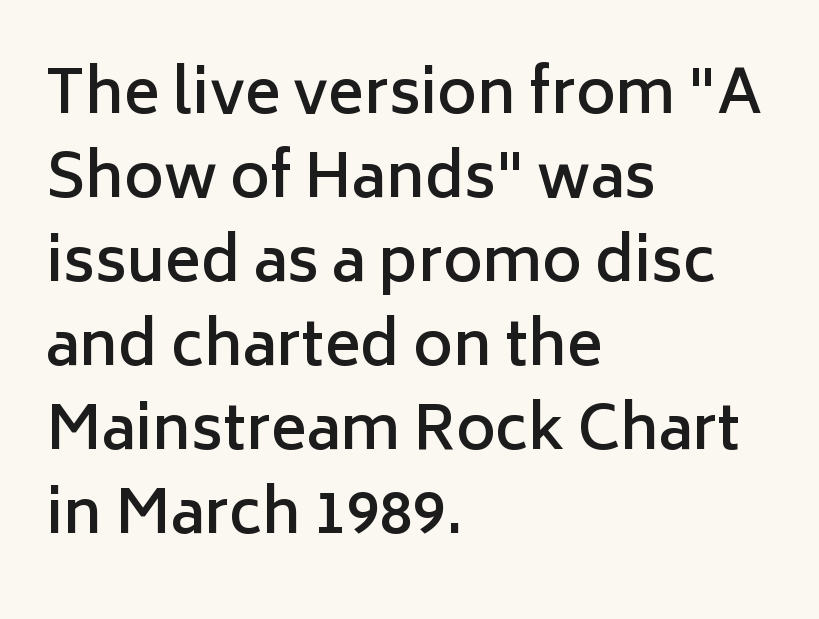
The image shows 60 px semibold sans-serif type, upright; set left-aligned, normal line spacing (1.4x), normal letter spacing, not underlined; low stroke contrast and a medium x-height.
